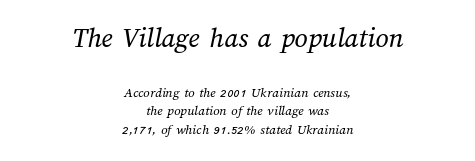
Q: Is the text bold? A: No.
Q: Is the text underlined? A: No.
Q: How is the paragraph aligned? A: Centered.
Q: Is the spacing between letters normal or unusually wide? A: Normal.
Q: Is the spacing between lines tight, normal or loose? A: Normal.
Q: Which block of text is set in a larger size, the first (top) or the second (bottom)? A: The first (top) one.
Q: Width (condensed, normal, or wide)? A: Normal.
Q: Stroke contrast? A: Medium.
Q: x-height? A: Medium.
Q: Monospaced? A: No.
